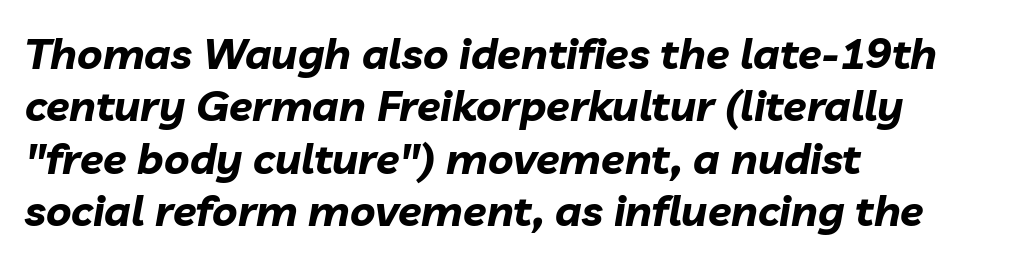
Q: Is the text bold? A: Yes.
Q: Is the text italic (slanted)? A: Yes, it leans right by about 10 degrees.
Q: Is the text underlined? A: No.
Q: How is the paragraph aligned? A: Left-aligned.
Q: Is the spacing between letters normal or unusually wide? A: Normal.
Q: Width (condensed, normal, or wide)? A: Normal.
Q: Stroke contrast? A: Low.
Q: x-height? A: Medium.
Q: Monospaced? A: No.
